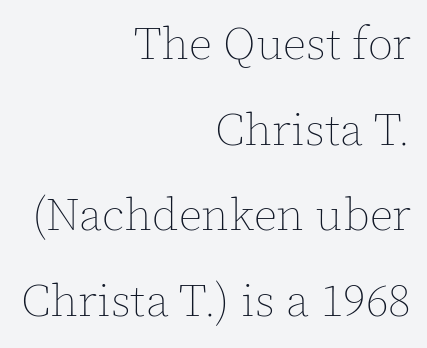
Q: Is the text bold? A: No.
Q: Is the text italic (slanted)? A: No, it is upright.
Q: Is the text underlined? A: No.
Q: How is the paragraph aligned? A: Right-aligned.
Q: Is the spacing between letters normal or unusually wide? A: Normal.
Q: Width (condensed, normal, or wide)? A: Normal.
Q: x-height? A: Medium.
Q: Monospaced? A: No.
